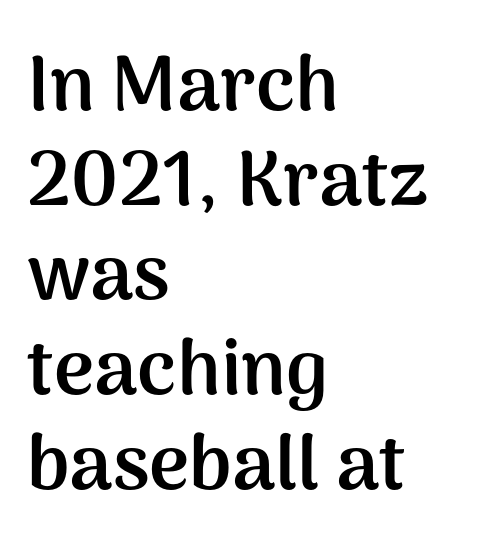
Q: Is the text bold? A: Yes.
Q: Is the text italic (slanted)? A: No, it is upright.
Q: Is the typeface a serif or a sans-serif typeface? A: Sans-serif.
Q: Is the text underlined? A: No.
Q: How is the paragraph aligned? A: Left-aligned.
Q: Is the spacing between letters normal or unusually wide? A: Normal.
Q: Width (condensed, normal, or wide)? A: Normal.
Q: Stroke contrast? A: Medium.
Q: x-height? A: Medium.
Q: Monospaced? A: No.
